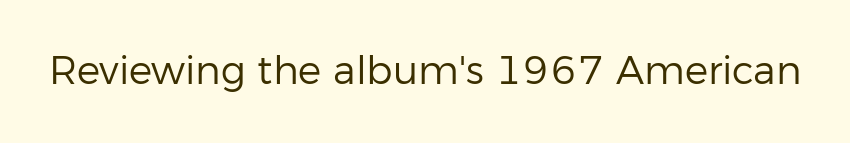
A typesetter would mark this as roman, not italic. The glyphs are unaccompanied by any horizontal stroke below them. The weight tops out at a normal text grade. Here the glyphs are tracked normally, forming tight word shapes. Letterform terminals end flat and unadorned throughout the passage.
